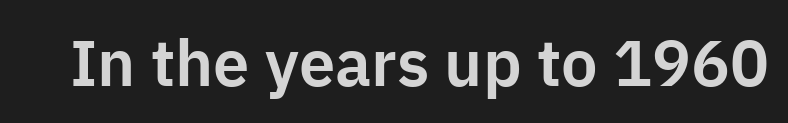
The image shows 65 px sans-serif type, upright; set normal letter spacing, not underlined; low stroke contrast and a medium x-height.
